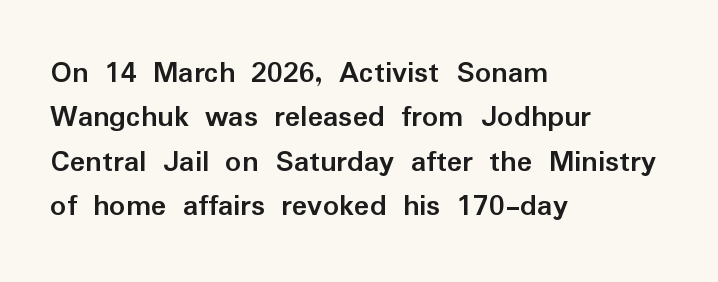
A typesetter would call this proportional, since set widths differ per character. Lines of text with bare space underneath. The letters are bold, with thick, heavy strokes. Caption: standard tracking, unaltered. No feet cap the strokes, marking this as sans-serif type.
